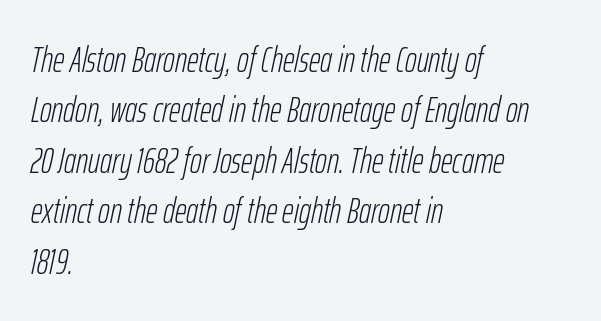
Q: Is the text bold? A: No.
Q: Is the text italic (slanted)? A: Yes, it leans right by about 12 degrees.
Q: Is the text underlined? A: No.
Q: How is the paragraph aligned? A: Left-aligned.
Q: Is the spacing between letters normal or unusually wide? A: Normal.
Q: Is the spacing between lines tight, normal or loose? A: Normal.
Q: Width (condensed, normal, or wide)? A: Condensed.
Q: Stroke contrast? A: Low.
Q: x-height? A: Medium.
Q: Monospaced? A: No.
